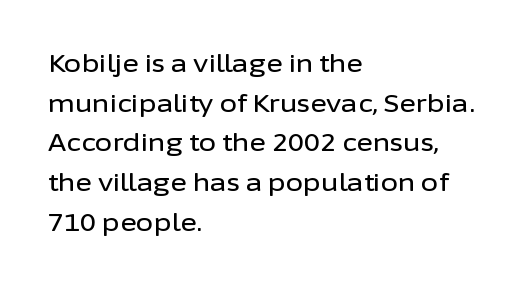
Words appear dense and cohesive because spacing is normal. Italic? Not at all — the glyphs are vertical. Horizontally, the lines are justified to the leading edge only. Leading matches the norm, producing a regular column. Each row of text sits above clean, open space.
